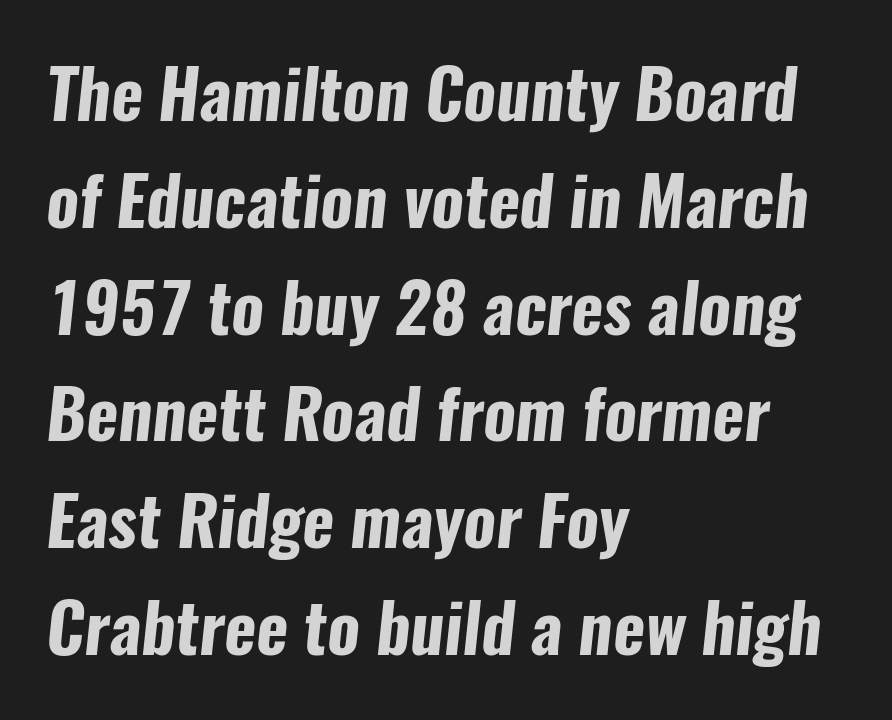
The characters look thick and weighty, a clear bold. The specimen omits any rule beneath the text block's lines. Looks like regular typesetting: each glyph gets only the width it needs. Leftover space on each line is placed entirely after the last word.
